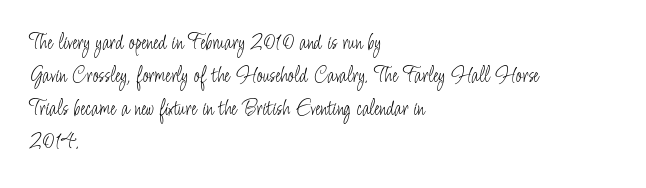
Q: Is the text bold? A: No.
Q: Is the text italic (slanted)? A: Yes.
Q: Is the text underlined? A: No.
Q: How is the paragraph aligned? A: Left-aligned.
Q: Is the spacing between letters normal or unusually wide? A: Normal.
Q: Is the spacing between lines tight, normal or loose? A: Normal.
